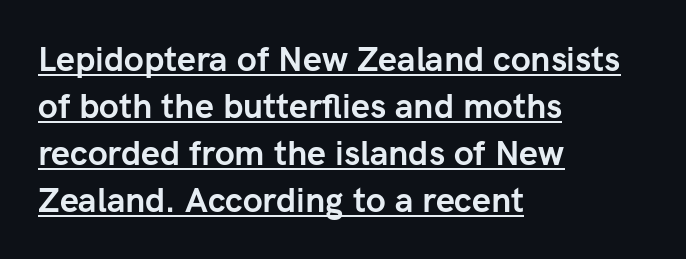
In terms of letterspacing, this is plain default setting. Italic: no, the glyphs are upright roman. The rendering shows plain stroke endings on the letterforms — a sans-serif design. The paragraph shown leans on its left margin.
